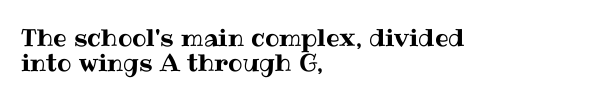
The image shows 24 px text type, upright; set left-aligned, tight line spacing (1.04x), normal letter spacing, not underlined.
